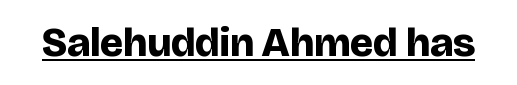
{"serif": "no", "italic": "no", "bold": "yes", "weight": "bold", "width": "normal", "stroke_contrast": "low", "x_height": "large", "monospaced": "no", "underline": "yes", "letter_spacing": "normal", "letter_spacing_em": 0.0, "glyph_px": 41}
